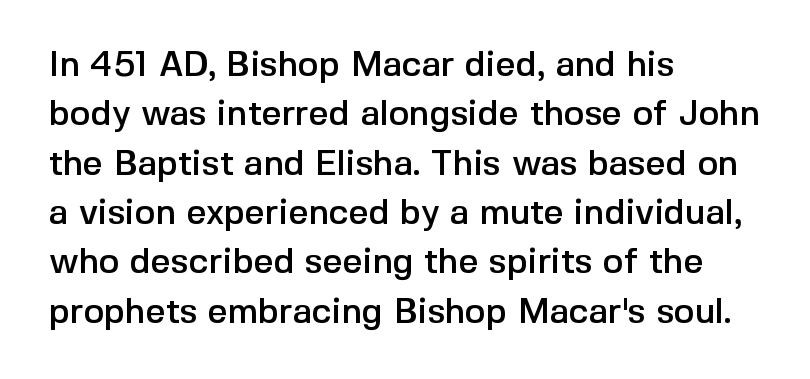
Q: Is the text italic (slanted)? A: No, it is upright.
Q: Is the typeface a serif or a sans-serif typeface? A: Sans-serif.
Q: Is the text underlined? A: No.
Q: How is the paragraph aligned? A: Left-aligned.
Q: Is the spacing between letters normal or unusually wide? A: Normal.
Q: Is the spacing between lines tight, normal or loose? A: Normal.
Q: Width (condensed, normal, or wide)? A: Normal.
Q: x-height? A: Medium.
Q: Monospaced? A: No.
